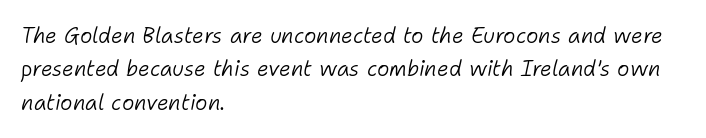
{"italic": "yes", "lean": "right", "slant_degrees": 11, "bold": "no", "underline": "no", "align": "left", "line_spacing": "normal", "line_spacing_ratio": 1.59, "letter_spacing": "normal", "letter_spacing_em": 0.0, "glyph_px": 21}
